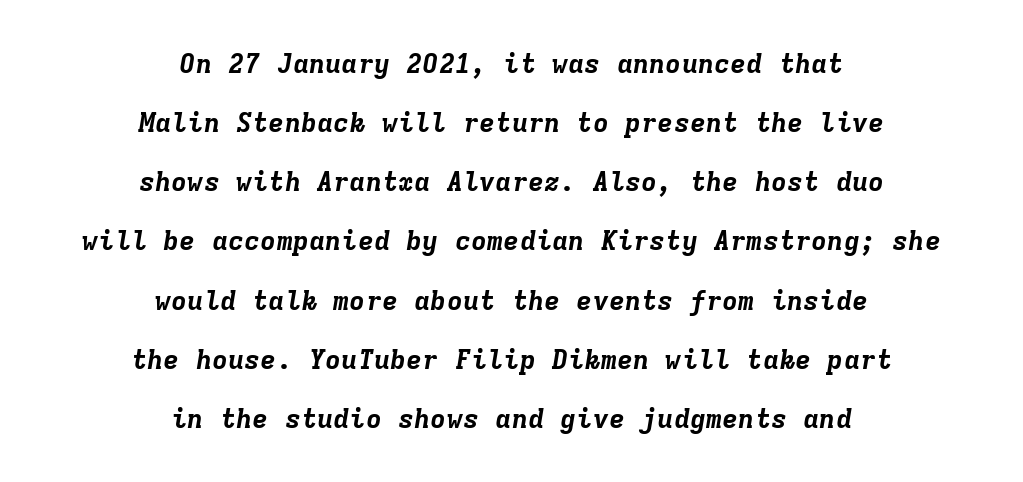
Rows of type keep a wide berth in the vertical direction. The line texture is even and compact thanks to regular tracking. Lines of text with bare space underneath. Set as a true bold cut, around the 700 mark.
